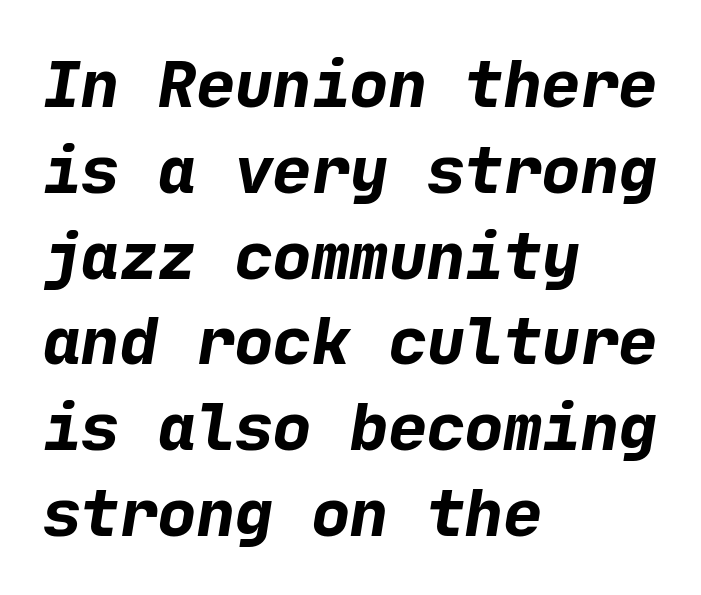
{"serif": "no", "bold": "yes", "weight": "bold", "width": "normal", "stroke_contrast": "low", "x_height": "medium", "underline": "no", "align": "left", "line_spacing": "normal", "line_spacing_ratio": 1.34, "letter_spacing": "normal", "letter_spacing_em": 0.0, "glyph_px": 64}
